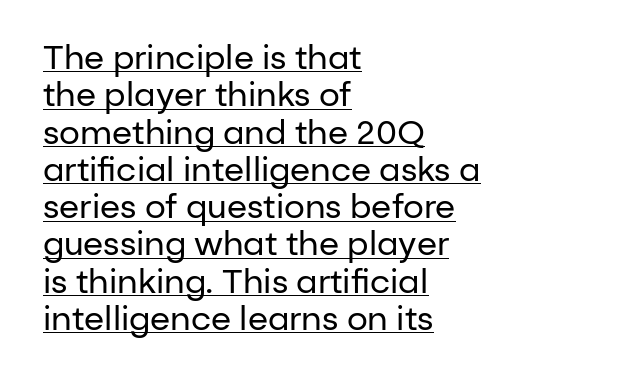
{"serif": "no", "italic": "no", "bold": "no", "weight": "regular", "width": "normal", "stroke_contrast": "low", "x_height": "medium", "monospaced": "no", "underline": "yes", "align": "left", "line_spacing": "tight", "line_spacing_ratio": 1.13, "letter_spacing": "normal", "letter_spacing_em": 0.0, "glyph_px": 33}
